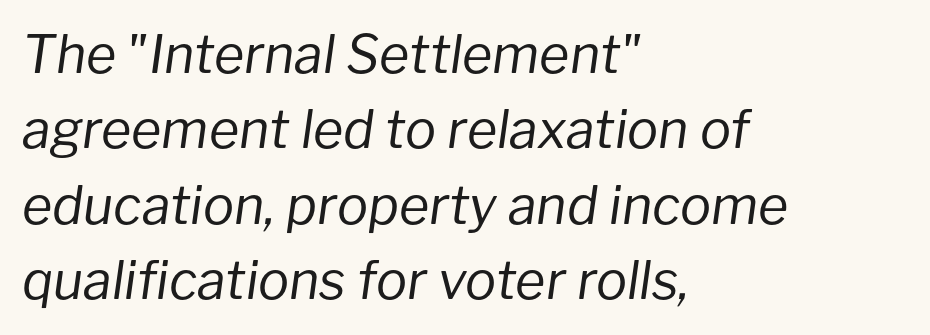
The compositor pushed each line to the left boundary. A quiet, ordinary-to-light weight characterises the typeface. Nothing unusual about the tracking: characters are spaced as the font intends. Beneath every word, the page is bare. Emphasis-style slanted type is in use.
